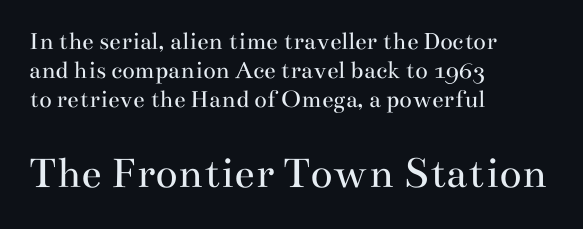
The image shows 46 px regular-weight, wide serif type, upright; set left-aligned, tight line spacing (1.11x), normal letter spacing, not underlined; the second (bottom) block is 1.77x larger; medium stroke contrast and a small x-height.
